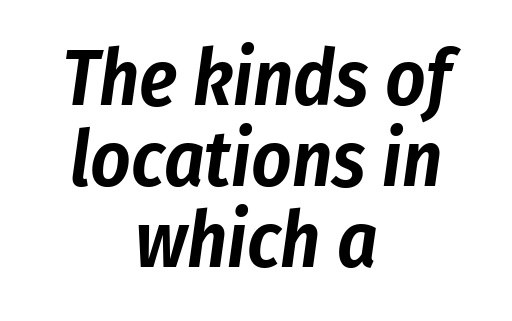
The space directly below the letters is spotless. Does the copy run flush right? No — it is centered line by line. The passage shown is typed in a proportional face where columns would drift. Does the leading feel generous? Not at all — it's pinched. Honestly, the letter spacing is just normal — you wouldn't notice it. Style check: oblique.
